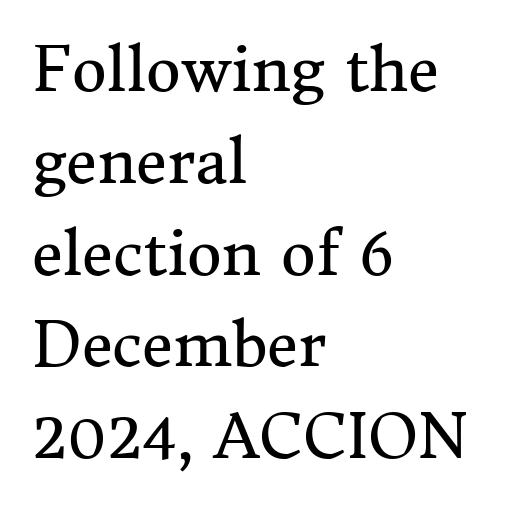
Q: Is the text bold? A: No.
Q: Is the text italic (slanted)? A: No, it is upright.
Q: Is the typeface a serif or a sans-serif typeface? A: Serif.
Q: Is the text underlined? A: No.
Q: How is the paragraph aligned? A: Left-aligned.
Q: Is the spacing between letters normal or unusually wide? A: Normal.
Q: Is the spacing between lines tight, normal or loose? A: Normal.
Q: Width (condensed, normal, or wide)? A: Normal.
Q: Stroke contrast? A: Medium.
Q: x-height? A: Medium.
Q: Monospaced? A: No.
